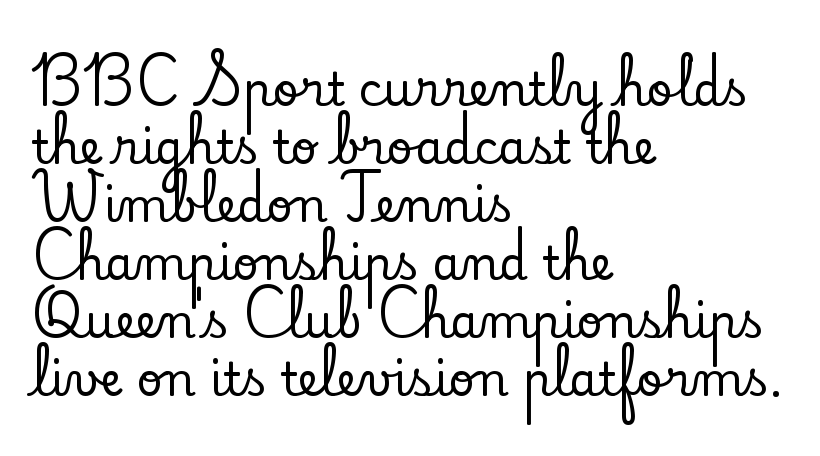
{"serif": "yes", "italic": "no", "width": "normal", "stroke_contrast": "low", "x_height": "small", "monospaced": "no", "underline": "no", "align": "left", "line_spacing": "normal", "line_spacing_ratio": 1.26, "letter_spacing": "normal", "letter_spacing_em": 0.0, "glyph_px": 46}
